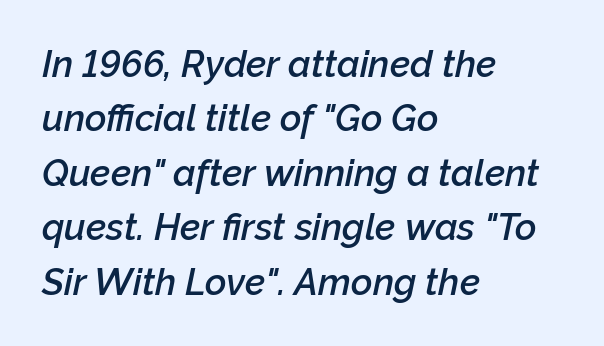
The image shows 37 px semibold type, italic (leaning right); set left-aligned, normal line spacing (1.47x), normal letter spacing, not underlined; low stroke contrast and a medium x-height.
